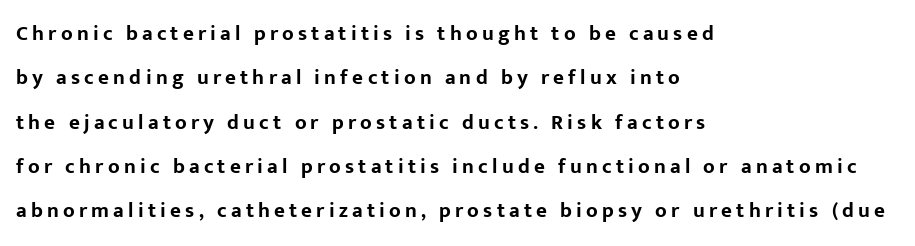
{"italic": "no", "bold": "yes", "underline": "no", "align": "left", "line_spacing": "loose", "line_spacing_ratio": 2.11, "letter_spacing": "wide", "letter_spacing_em": 0.2, "glyph_px": 21}
